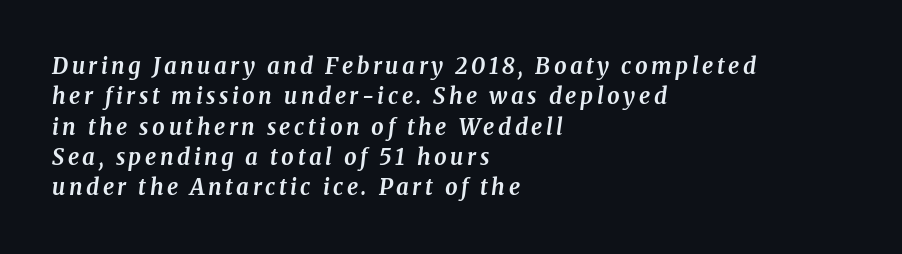
The image shows 22 px bold type, italic (leaning right); set left-aligned, normal line spacing (1.38x), not underlined.
